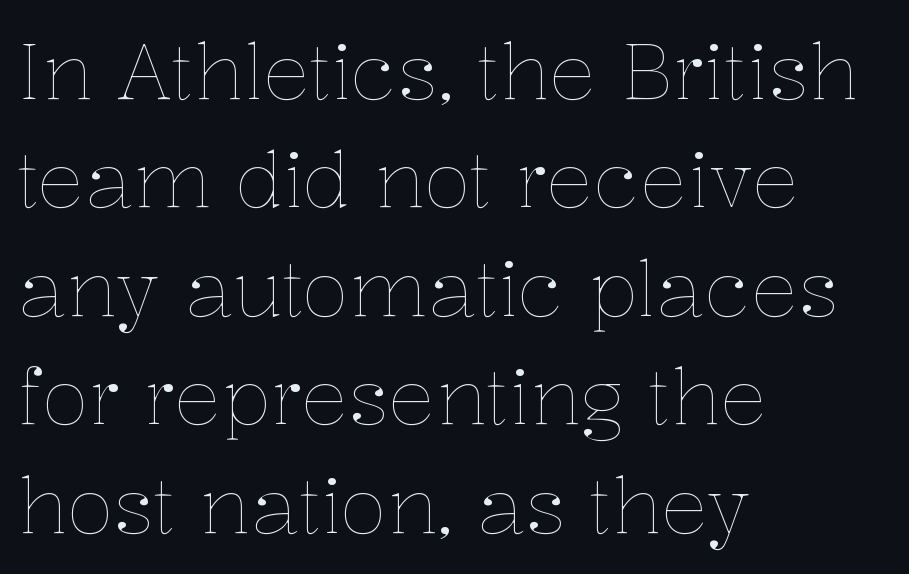
The image shows 78 px thin type, upright; set left-aligned, normal line spacing (1.39x), normal letter spacing, not underlined; low stroke contrast and a medium x-height.
